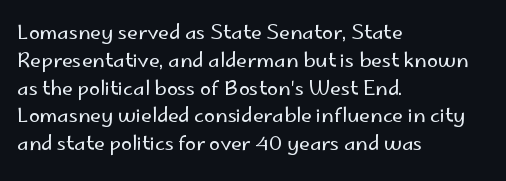
Q: Is the text bold? A: No.
Q: Is the text italic (slanted)? A: No, it is upright.
Q: Is the text underlined? A: No.
Q: How is the paragraph aligned? A: Left-aligned.
Q: Is the spacing between letters normal or unusually wide? A: Normal.
Q: Is the spacing between lines tight, normal or loose? A: Normal.
